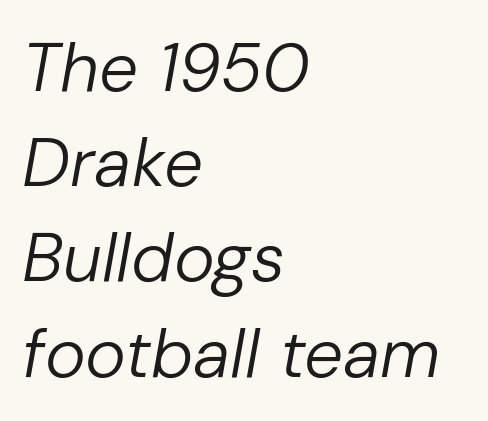
Q: Is the text bold? A: No.
Q: Is the text italic (slanted)? A: Yes, it leans right by about 10 degrees.
Q: Is the text underlined? A: No.
Q: How is the paragraph aligned? A: Left-aligned.
Q: Is the spacing between letters normal or unusually wide? A: Normal.
Q: Is the spacing between lines tight, normal or loose? A: Normal.
Q: Width (condensed, normal, or wide)? A: Normal.
Q: Stroke contrast? A: Low.
Q: x-height? A: Medium.
Q: Monospaced? A: No.
